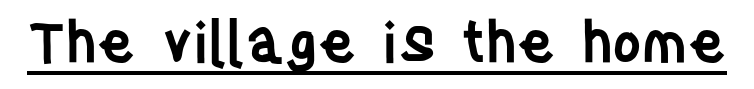
I'd describe the lettering as semibold — firm but not a full bold. Tall strokes in this sample are plumb rather than angled. Nope, no serifs anywhere on these letters. Proportional: the letters do not fall into vertical columns. How are the letters spaced? Ordinarily, with no added tracking.
